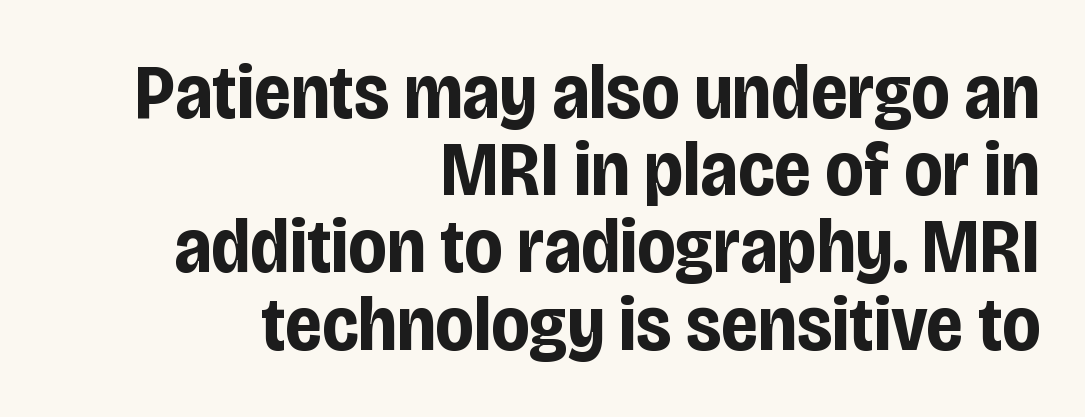
{"serif": "no", "italic": "no", "bold": "yes", "weight": "bold", "width": "condensed", "stroke_contrast": "low", "x_height": "large", "monospaced": "no", "underline": "no", "align": "right", "line_spacing": "tight", "line_spacing_ratio": 0.99, "letter_spacing": "normal", "letter_spacing_em": 0.0, "glyph_px": 78}
